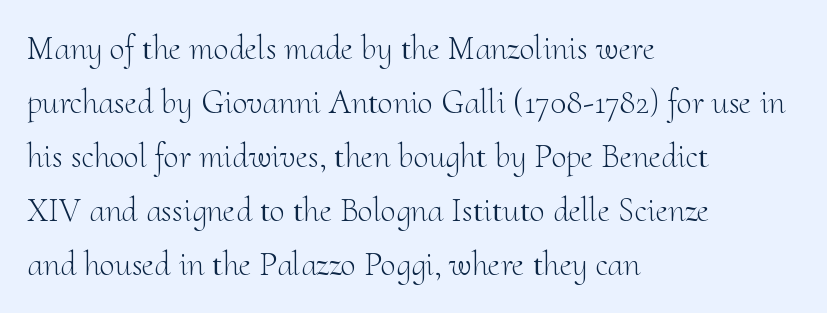
{"serif": "yes", "italic": "no", "bold": "no", "weight": "light", "width": "normal", "stroke_contrast": "medium", "x_height": "small", "monospaced": "no", "underline": "no", "align": "left", "line_spacing": "normal", "line_spacing_ratio": 1.59, "letter_spacing": "normal", "letter_spacing_em": 0.0, "glyph_px": 34}
